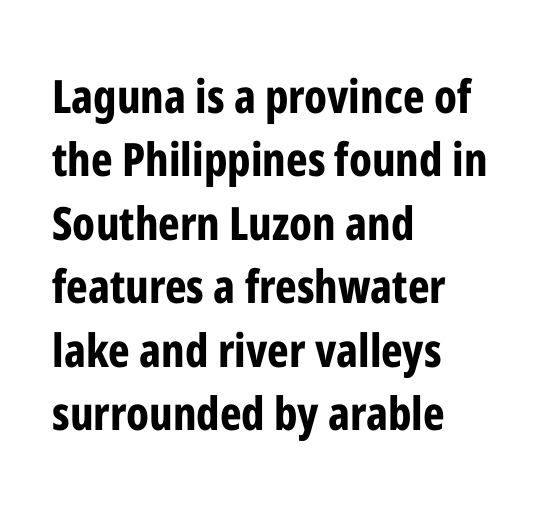
Q: Is the text bold? A: Yes.
Q: Is the text italic (slanted)? A: No, it is upright.
Q: Is the typeface a serif or a sans-serif typeface? A: Sans-serif.
Q: Is the text underlined? A: No.
Q: How is the paragraph aligned? A: Left-aligned.
Q: Is the spacing between letters normal or unusually wide? A: Normal.
Q: Is the spacing between lines tight, normal or loose? A: Normal.
Q: Width (condensed, normal, or wide)? A: Condensed.
Q: Stroke contrast? A: Low.
Q: x-height? A: Medium.
Q: Monospaced? A: No.
